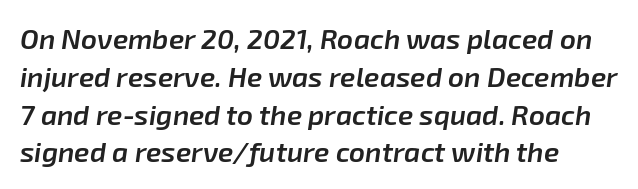
{"italic": "yes", "lean": "right", "slant_degrees": 8, "bold": "semi", "weight": "semibold", "width": "normal", "stroke_contrast": "low", "x_height": "medium", "monospaced": "no", "underline": "no", "line_spacing": "normal", "line_spacing_ratio": 1.35, "letter_spacing": "normal", "letter_spacing_em": 0.0, "glyph_px": 28}
